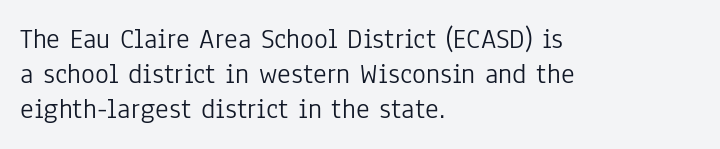
Style check: upright. Standard letterfit; no display-style spreading of the glyphs. Regarding serifs, this sample does without them. The weight would be labelled regular, book, light, or lighter still.
